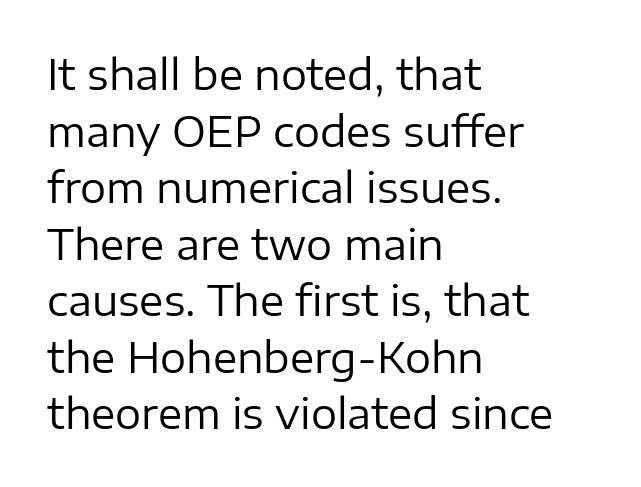
{"serif": "no", "italic": "no", "bold": "no", "weight": "regular", "width": "normal", "stroke_contrast": "low", "x_height": "medium", "monospaced": "no", "underline": "no", "align": "left", "line_spacing": "normal", "line_spacing_ratio": 1.38, "letter_spacing": "normal", "letter_spacing_em": 0.0, "glyph_px": 41}
